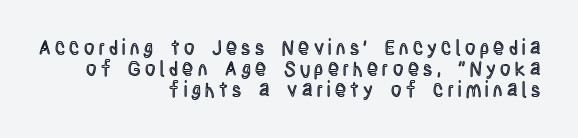
The image shows 20 px text type, upright; set right-aligned, tight line spacing (1.05x), unusually wide letter spacing (+0.22 em), not underlined.
